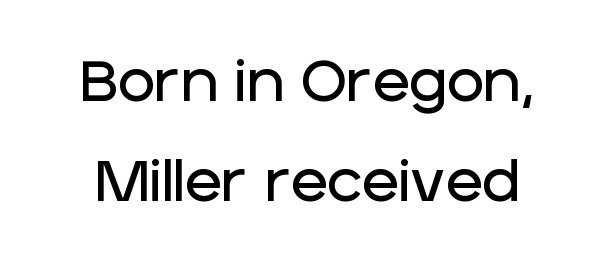
The image shows 57 px sans-serif type, upright; set line spacing 1.75x, normal letter spacing, not underlined; low stroke contrast and a large x-height.
